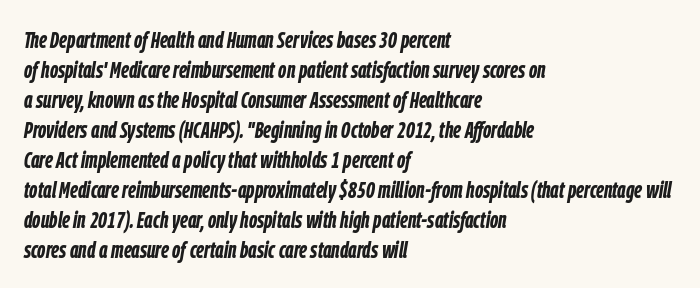
The block of text has a typical density, with ordinary space between rows. There is no visible air inserted between adjacent glyphs. The paragraph shown leans on its left margin. Bold? Absolutely — the strokes are thick and heavy. A bare baseline throughout the passage.
